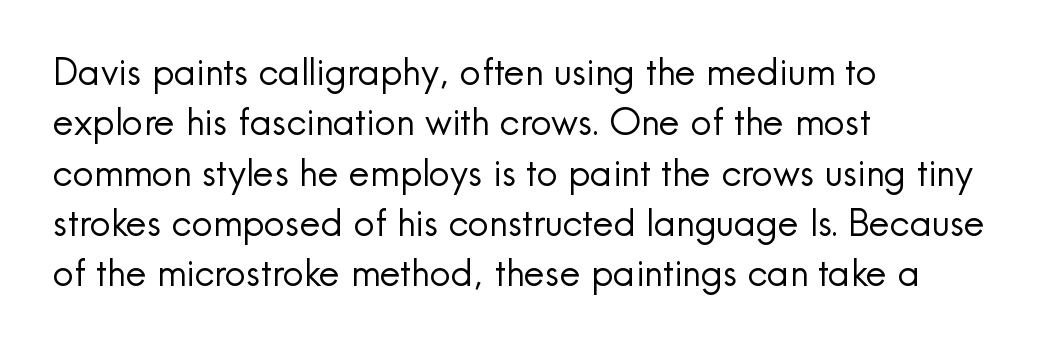
The image shows 37 px regular-weight sans-serif type, upright; set left-aligned, normal line spacing (1.36x), normal letter spacing, not underlined; a small x-height.
